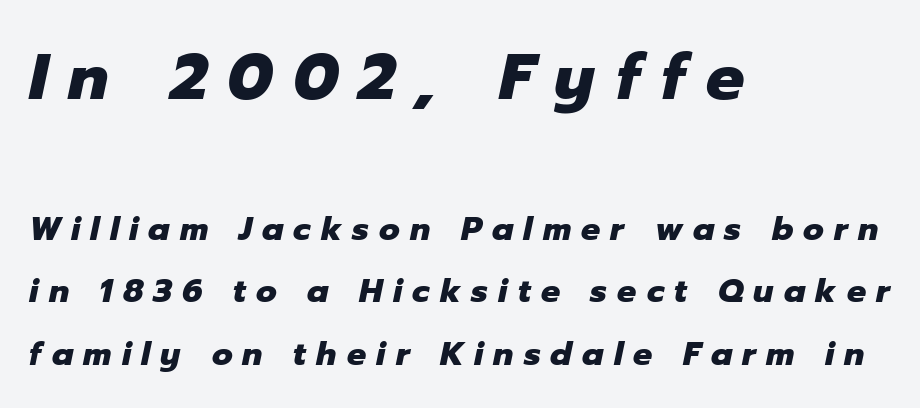
Q: Is the text bold? A: Yes.
Q: Is the text italic (slanted)? A: Yes, it leans right by about 12 degrees.
Q: Is the text underlined? A: No.
Q: How is the paragraph aligned? A: Left-aligned.
Q: Is the spacing between letters normal or unusually wide? A: Unusually wide.
Q: Is the spacing between lines tight, normal or loose? A: Loose.
Q: Which block of text is set in a larger size, the first (top) or the second (bottom)? A: The first (top) one.
Q: Width (condensed, normal, or wide)? A: Normal.
Q: Stroke contrast? A: Low.
Q: x-height? A: Medium.
Q: Monospaced? A: No.
